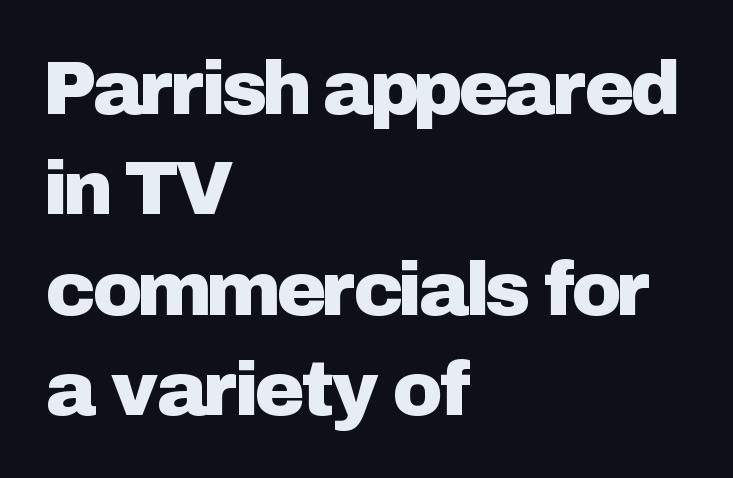
The image shows 76 px sans-serif type, upright; set left-aligned, normal line spacing (1.32x), normal letter spacing, not underlined; low stroke contrast and a medium x-height.
